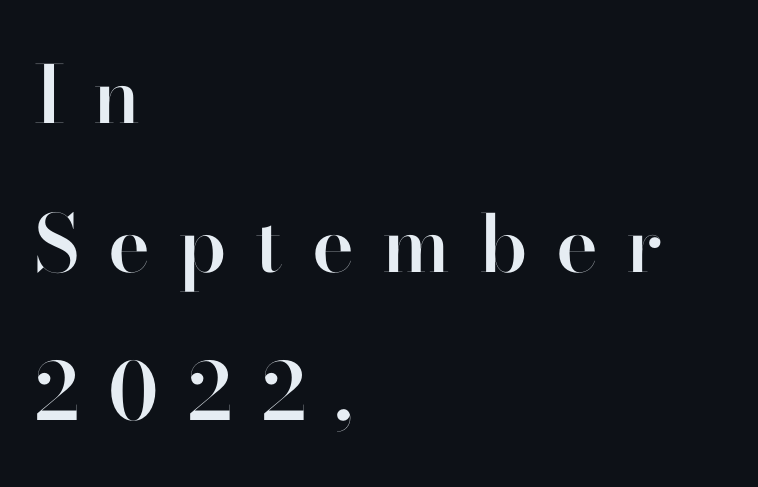
The paragraph has a hard left edge and a soft right edge. Has an underline been added? It has not. Stroke terminals: plain, sans-serif. The passage shown has open, widely tracked lettering throughout. The font's upright variant was chosen for this text.
